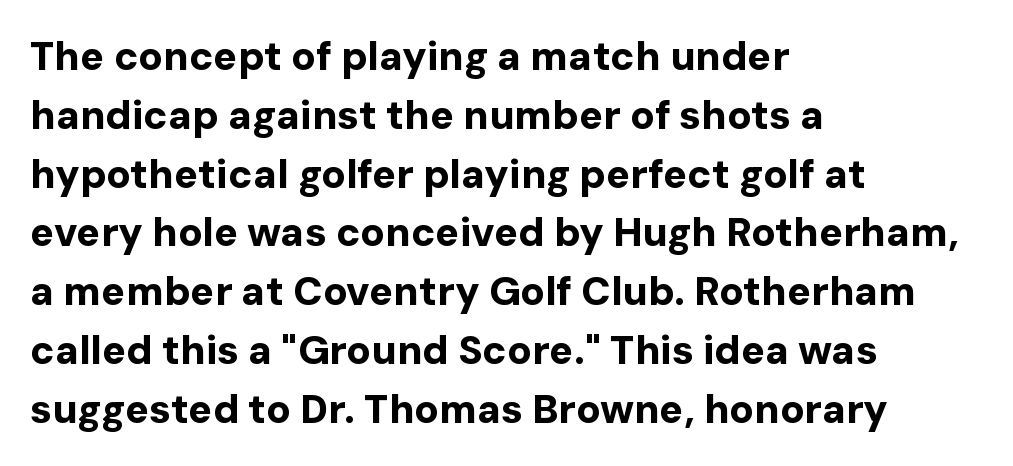
{"serif": "no", "italic": "no", "bold": "yes", "weight": "bold", "width": "normal", "stroke_contrast": "low", "x_height": "medium", "monospaced": "no", "underline": "no", "align": "left", "line_spacing": "normal", "line_spacing_ratio": 1.47, "letter_spacing": "normal", "letter_spacing_em": 0.0, "glyph_px": 40}
